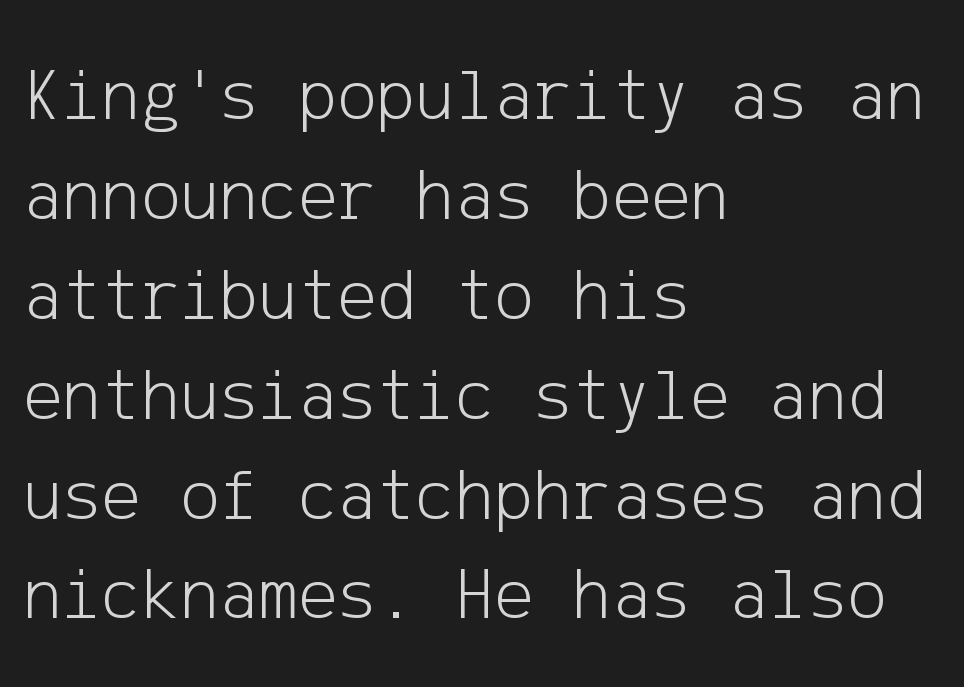
The image shows 74 px light sans-serif type, upright; set left-aligned, normal line spacing (1.35x), normal letter spacing, not underlined; low stroke contrast and a medium x-height.
